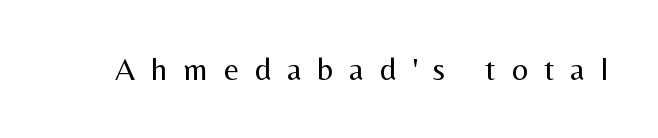
Q: Is the text bold? A: No.
Q: Is the text italic (slanted)? A: No, it is upright.
Q: Is the typeface a serif or a sans-serif typeface? A: Sans-serif.
Q: Is the text underlined? A: No.
Q: Is the spacing between letters normal or unusually wide? A: Unusually wide.
Q: Width (condensed, normal, or wide)? A: Normal.
Q: Stroke contrast? A: Medium.
Q: x-height? A: Medium.
Q: Monospaced? A: No.
